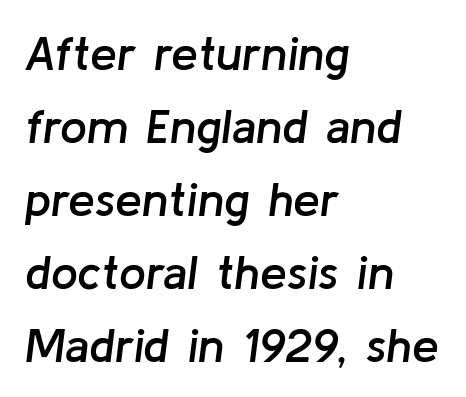
{"italic": "yes", "lean": "right", "slant_degrees": 8, "bold": "semi", "weight": "semibold", "width": "normal", "stroke_contrast": "low", "x_height": "medium", "monospaced": "no", "underline": "no", "align": "left", "line_spacing": "normal", "line_spacing_ratio": 1.52, "letter_spacing": "normal", "letter_spacing_em": 0.0, "glyph_px": 48}
